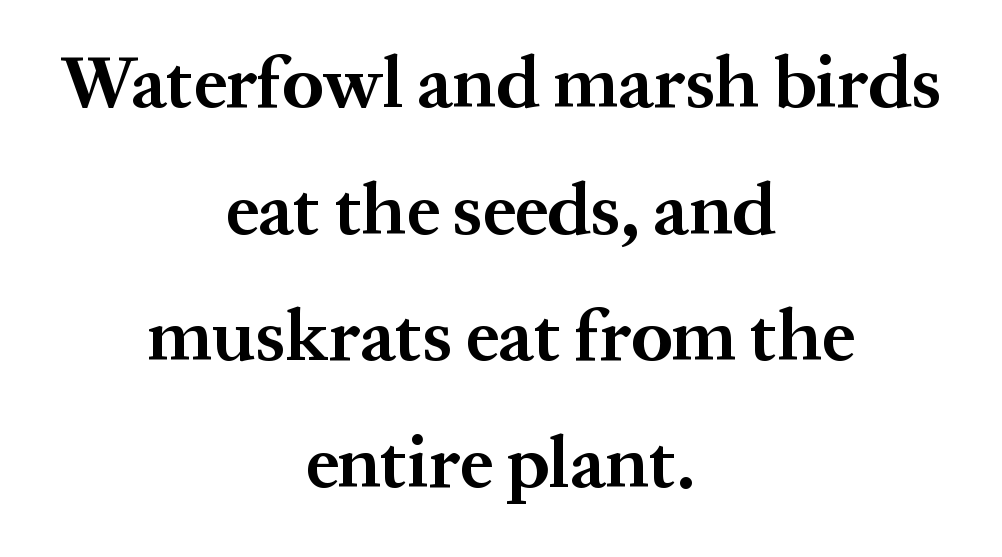
Q: Is the text bold? A: Yes.
Q: Is the text italic (slanted)? A: No, it is upright.
Q: Is the typeface a serif or a sans-serif typeface? A: Serif.
Q: Is the text underlined? A: No.
Q: How is the paragraph aligned? A: Centered.
Q: Is the spacing between letters normal or unusually wide? A: Normal.
Q: Width (condensed, normal, or wide)? A: Normal.
Q: Stroke contrast? A: Medium.
Q: x-height? A: Medium.
Q: Monospaced? A: No.
